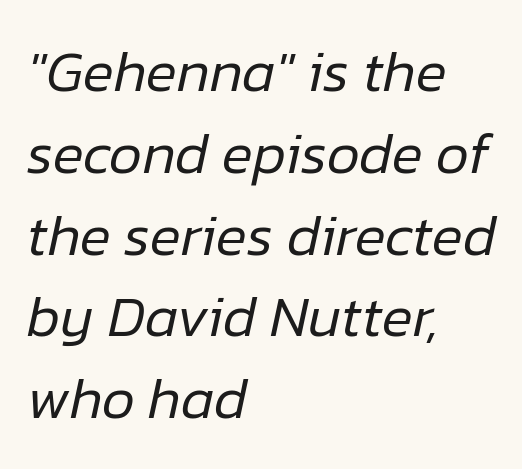
The image shows 58 px regular-weight type, italic (leaning right); set left-aligned, normal line spacing (1.41x), normal letter spacing, not underlined; low stroke contrast and a medium x-height.
